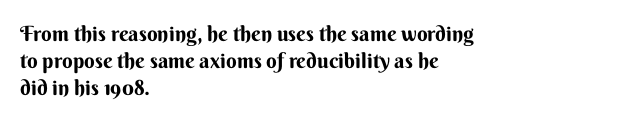
The image shows 21 px bold type, upright; set left-aligned, normal line spacing (1.28x), normal letter spacing, not underlined.
